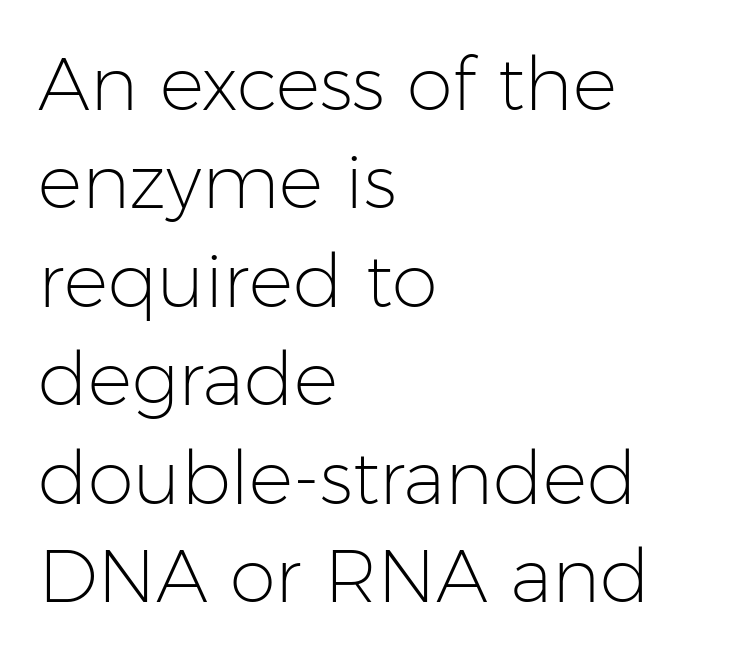
There is no visible air inserted between adjacent glyphs. Alignment: flush left. Style check: upright. No feet cap the strokes, marking this as sans-serif type. Quick note: underline off.
